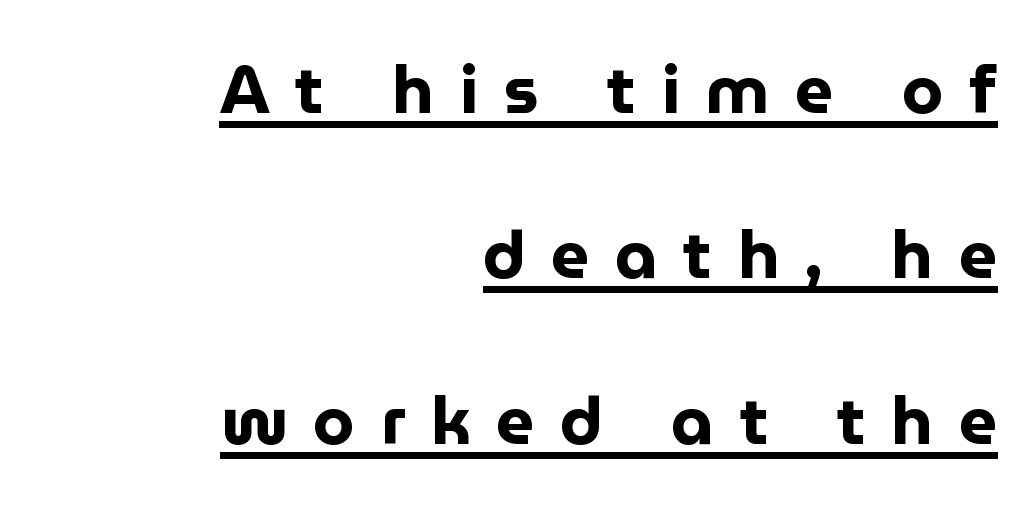
Q: Is the text bold? A: Yes.
Q: Is the text italic (slanted)? A: No, it is upright.
Q: Is the typeface a serif or a sans-serif typeface? A: Sans-serif.
Q: Is the text underlined? A: Yes.
Q: How is the paragraph aligned? A: Right-aligned.
Q: Is the spacing between letters normal or unusually wide? A: Unusually wide.
Q: Is the spacing between lines tight, normal or loose? A: Loose.
Q: Width (condensed, normal, or wide)? A: Normal.
Q: Stroke contrast? A: Low.
Q: x-height? A: Medium.
Q: Monospaced? A: No.
